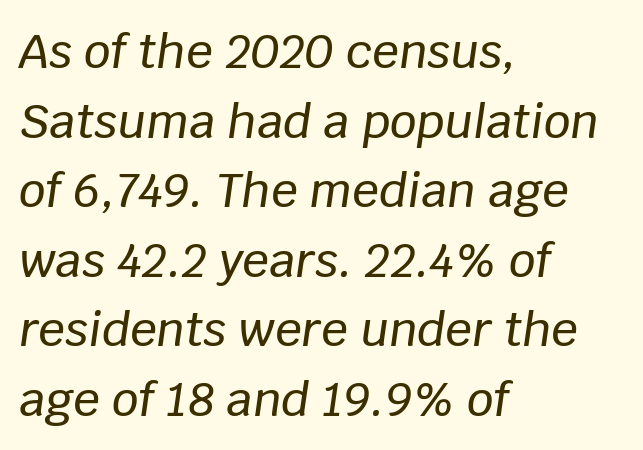
The image shows 47 px text type, italic (leaning right); set left-aligned, normal line spacing (1.48x), normal letter spacing, not underlined; low stroke contrast and a large x-height.
